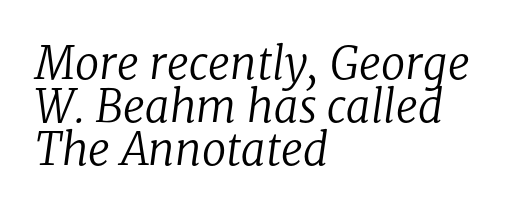
The image shows 44 px regular-weight serif type, italic (leaning right); set left-aligned, tight line spacing (0.98x), normal letter spacing, not underlined; low stroke contrast and a medium x-height.
